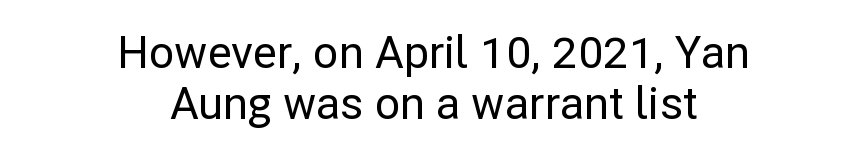
Compared with typical paragraphs, the rows here are closer together. The passage shown is typeset with a sans-serif family. These lines keep a tight, regular rhythm from letter to letter. Horizontal alignment here is central, giving a formal, balanced look. Notice how the stems are strictly vertical — no italics here. Quick note: underline off.
